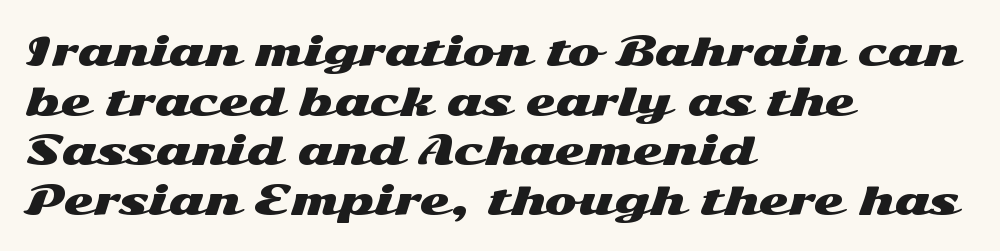
Q: Is the text italic (slanted)? A: Yes.
Q: Is the typeface a serif or a sans-serif typeface? A: Sans-serif.
Q: Is the text underlined? A: No.
Q: How is the paragraph aligned? A: Left-aligned.
Q: Is the spacing between letters normal or unusually wide? A: Normal.
Q: Is the spacing between lines tight, normal or loose? A: Normal.
Q: Width (condensed, normal, or wide)? A: Wide.
Q: Stroke contrast? A: Medium.
Q: x-height? A: Medium.
Q: Monospaced? A: No.
